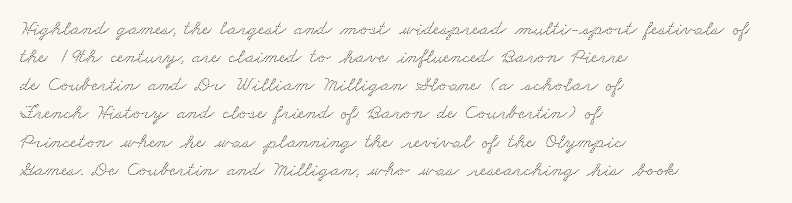
Q: Is the text underlined? A: No.
Q: How is the paragraph aligned? A: Left-aligned.
Q: Is the spacing between letters normal or unusually wide? A: Normal.
Q: Is the spacing between lines tight, normal or loose? A: Normal.
